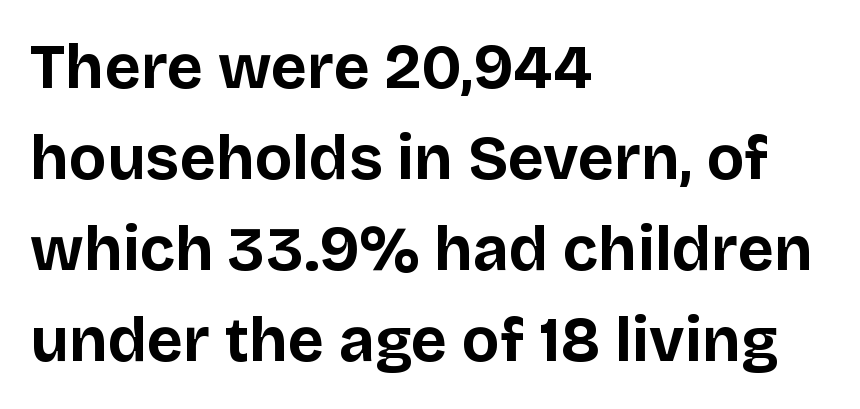
Q: Is the text bold? A: Yes.
Q: Is the text italic (slanted)? A: No, it is upright.
Q: Is the typeface a serif or a sans-serif typeface? A: Sans-serif.
Q: Is the text underlined? A: No.
Q: How is the paragraph aligned? A: Left-aligned.
Q: Is the spacing between letters normal or unusually wide? A: Normal.
Q: Is the spacing between lines tight, normal or loose? A: Normal.
Q: Width (condensed, normal, or wide)? A: Normal.
Q: Stroke contrast? A: Low.
Q: x-height? A: Large.
Q: Monospaced? A: No.
